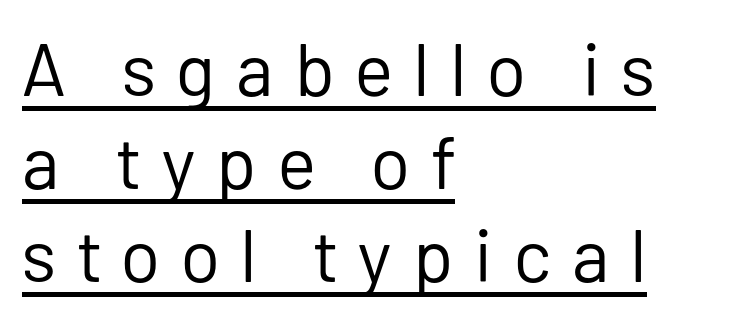
Unbolded letterforms with no extra heft. A roman cut, with each character standing at attention. The compositor pushed each line to the left boundary. The face used here is proportionally spaced, like ordinary book or web type.
